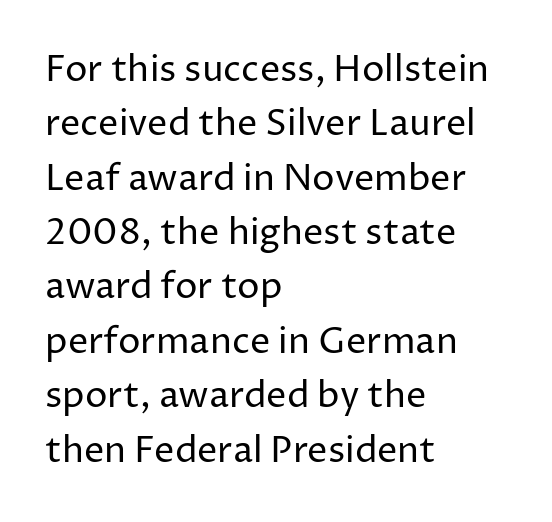
{"serif": "no", "italic": "no", "bold": "no", "weight": "regular", "width": "normal", "stroke_contrast": "low", "x_height": "medium", "monospaced": "no", "underline": "no", "align": "left", "line_spacing": "normal", "line_spacing_ratio": 1.51, "letter_spacing": "normal", "letter_spacing_em": 0.0, "glyph_px": 36}
